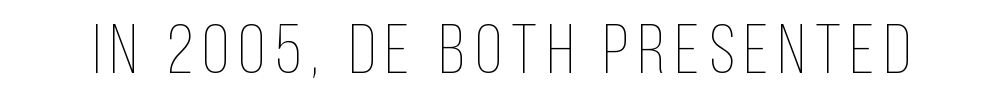
{"italic": "no", "bold": "no", "weight": "thin", "width": "condensed", "stroke_contrast": "low", "x_height": "large", "monospaced": "no", "underline": "no", "glyph_px": 70}
